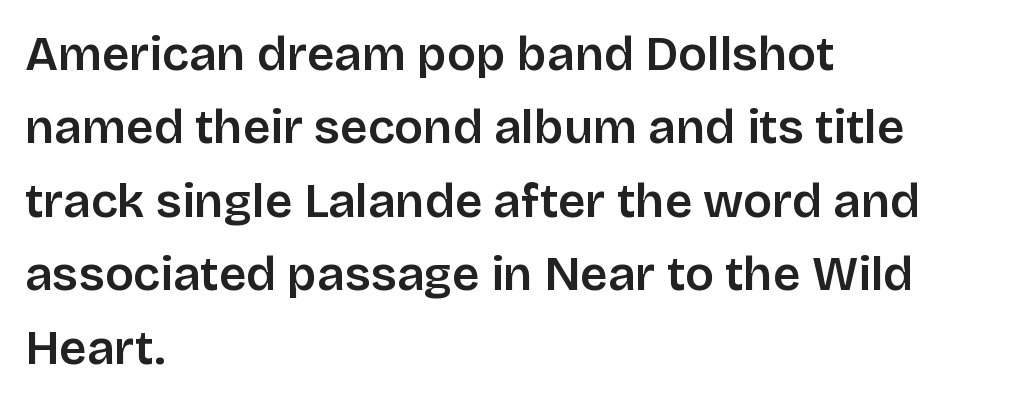
These lines were composed using upright roman letters. The face used here is rendered with its standard letterfit. The string is rendered with underlining switched off. These lines are rendered in a variable-pitch font.
